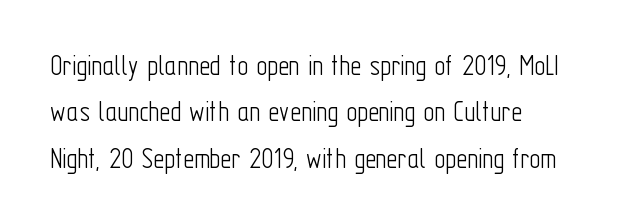
Q: Is the text bold? A: No.
Q: Is the text italic (slanted)? A: No, it is upright.
Q: Is the typeface a serif or a sans-serif typeface? A: Sans-serif.
Q: Is the text underlined? A: No.
Q: Is the spacing between letters normal or unusually wide? A: Normal.
Q: Is the spacing between lines tight, normal or loose? A: Normal.
Q: Width (condensed, normal, or wide)? A: Condensed.
Q: Stroke contrast? A: Low.
Q: x-height? A: Medium.
Q: Monospaced? A: No.
